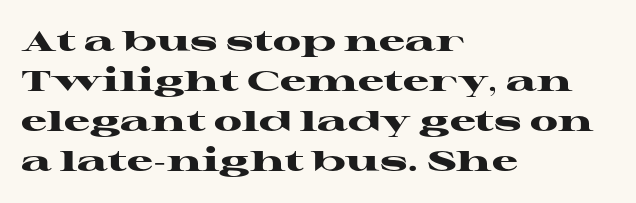
Q: Is the text bold? A: Yes.
Q: Is the text italic (slanted)? A: No, it is upright.
Q: Is the typeface a serif or a sans-serif typeface? A: Serif.
Q: Is the text underlined? A: No.
Q: How is the paragraph aligned? A: Left-aligned.
Q: Is the spacing between letters normal or unusually wide? A: Normal.
Q: Is the spacing between lines tight, normal or loose? A: Normal.
Q: Width (condensed, normal, or wide)? A: Wide.
Q: Stroke contrast? A: High.
Q: x-height? A: Medium.
Q: Monospaced? A: No.
